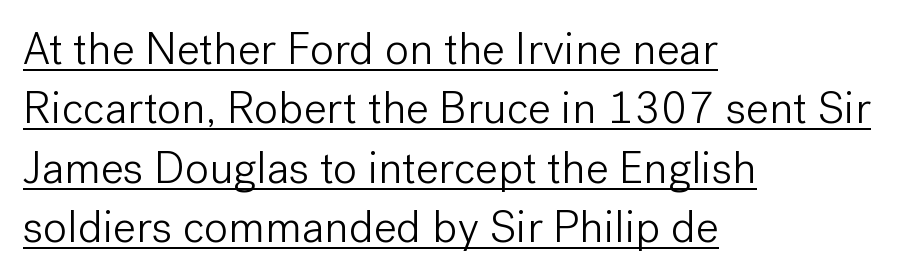
{"serif": "no", "italic": "no", "bold": "no", "weight": "light", "width": "normal", "stroke_contrast": "low", "x_height": "medium", "monospaced": "no", "underline": "yes", "align": "left", "line_spacing": "normal", "line_spacing_ratio": 1.32, "letter_spacing": "normal", "letter_spacing_em": 0.0, "glyph_px": 45}
